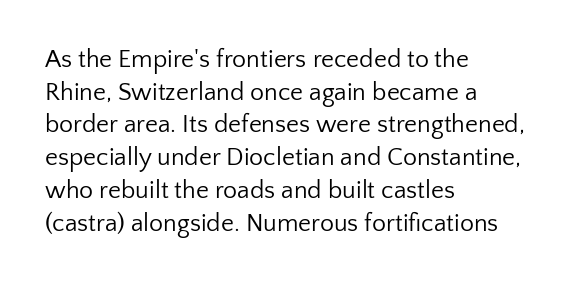
The image shows 25 px text type, upright; set left-aligned, normal line spacing (1.31x), normal letter spacing, not underlined.
